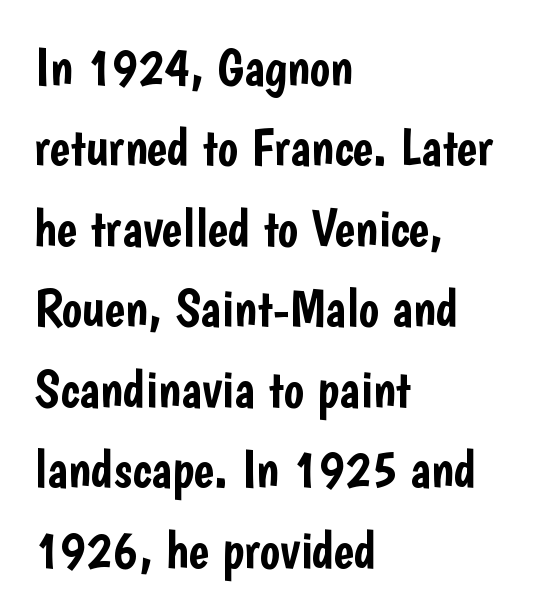
Q: Is the text italic (slanted)? A: No, it is upright.
Q: Is the typeface a serif or a sans-serif typeface? A: Sans-serif.
Q: Is the text underlined? A: No.
Q: How is the paragraph aligned? A: Left-aligned.
Q: Is the spacing between letters normal or unusually wide? A: Normal.
Q: Is the spacing between lines tight, normal or loose? A: Normal.
Q: Width (condensed, normal, or wide)? A: Condensed.
Q: Stroke contrast? A: Low.
Q: x-height? A: Medium.
Q: Monospaced? A: No.
